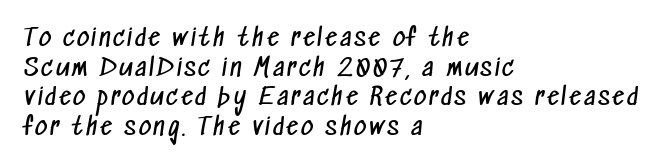
No heavy texture on the line: the type isn't bold. This rendering features lettering with no underline. The paragraph shown leans on its left margin.
